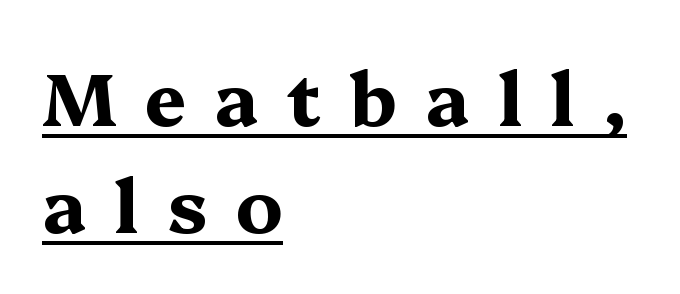
Q: Is the text bold? A: Yes.
Q: Is the text italic (slanted)? A: No, it is upright.
Q: Is the typeface a serif or a sans-serif typeface? A: Serif.
Q: Is the text underlined? A: Yes.
Q: How is the paragraph aligned? A: Left-aligned.
Q: Is the spacing between letters normal or unusually wide? A: Unusually wide.
Q: Is the spacing between lines tight, normal or loose? A: Normal.
Q: Width (condensed, normal, or wide)? A: Wide.
Q: Stroke contrast? A: Medium.
Q: x-height? A: Medium.
Q: Monospaced? A: No.
